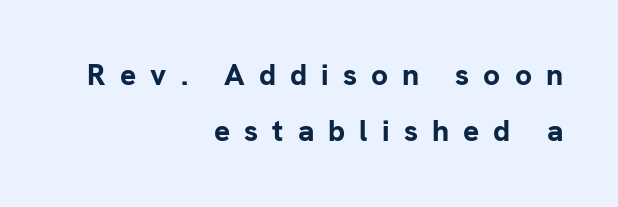
The image shows 30 px bold sans-serif type, upright; set right-aligned, line spacing 1.87x, unusually wide letter spacing (+0.47 em), not underlined; low stroke contrast and a medium x-height.
